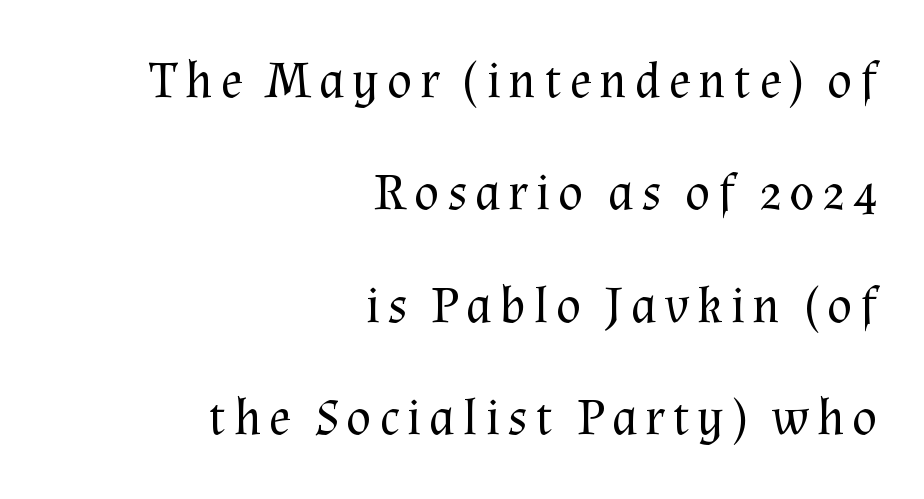
{"italic": "no", "bold": "no", "weight": "regular", "width": "normal", "stroke_contrast": "medium", "x_height": "medium", "monospaced": "no", "underline": "no", "align": "right", "line_spacing": "loose", "line_spacing_ratio": 2.16, "glyph_px": 52}
